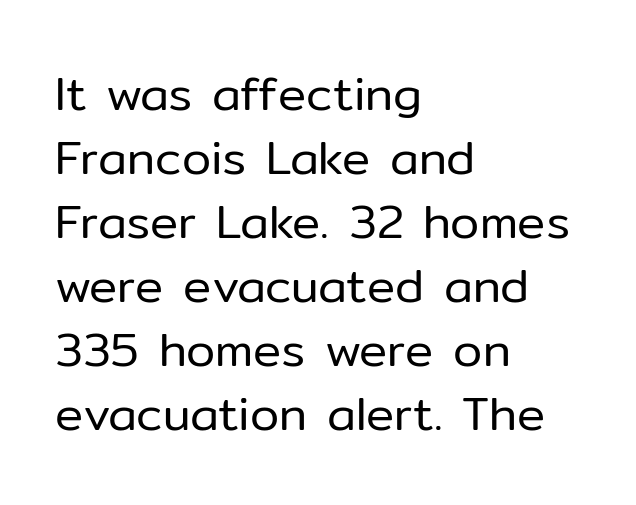
{"serif": "no", "italic": "no", "bold": "no", "weight": "regular", "width": "normal", "stroke_contrast": "low", "x_height": "medium", "monospaced": "no", "underline": "no", "align": "left", "line_spacing": "normal", "line_spacing_ratio": 1.36, "letter_spacing": "normal", "letter_spacing_em": 0.0, "glyph_px": 47}
